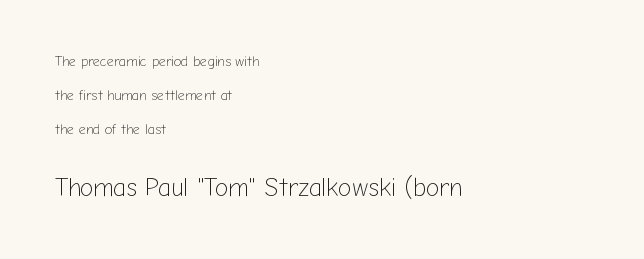
Each stroke keeps to a modest, everyday thickness or less. Look at the glyph heights: the lower group is clearly the bigger setting. Quick note: not italic, upright. All the whitespace from short lines collects on the right. Any mark beneath the type? The region is blank. Compared with typical paragraphs, the rows here are farther apart.
